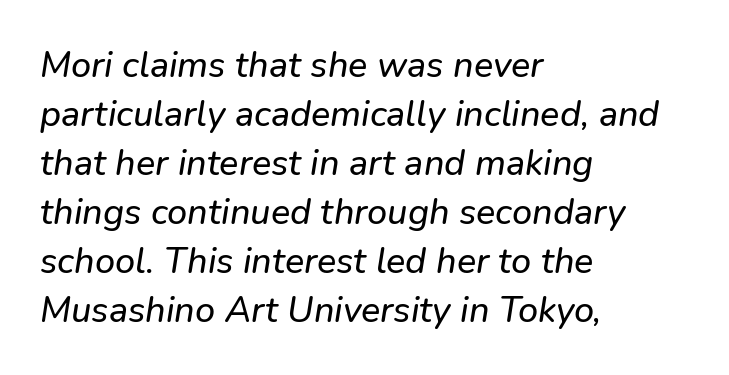
Typographically, this falls in the sans-serif category. Observe the ordinary spacing: letters are neighbours, not strangers. Rows of type keep a routine distance in the vertical direction. Line beginnings align vertically; line endings do not.
